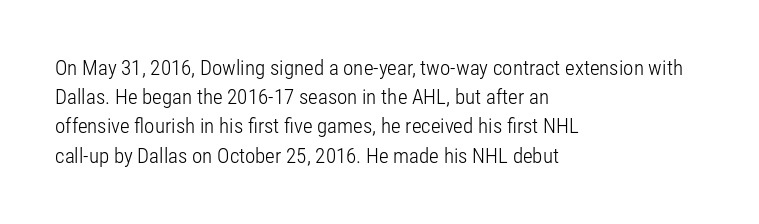
{"italic": "no", "bold": "no", "underline": "no", "align": "left", "line_spacing": "normal", "line_spacing_ratio": 1.39, "letter_spacing": "normal", "letter_spacing_em": 0.0, "glyph_px": 21}
